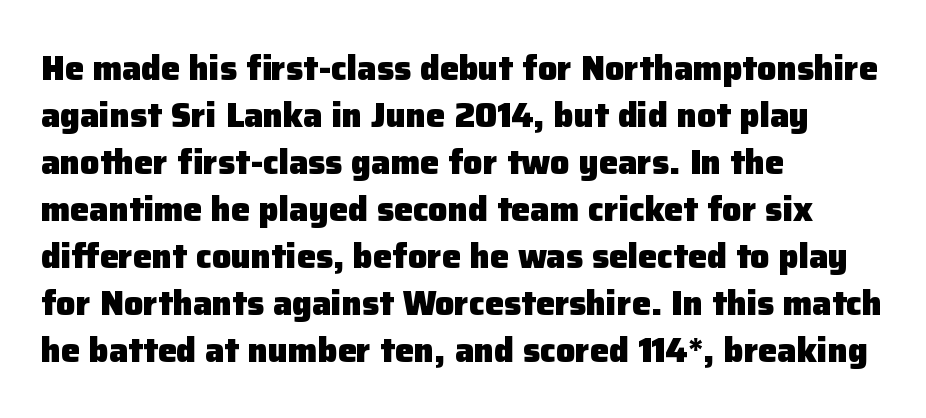
{"serif": "no", "italic": "no", "bold": "yes", "weight": "heavy", "width": "normal", "stroke_contrast": "low", "x_height": "medium", "monospaced": "no", "underline": "no", "align": "left", "line_spacing": "normal", "line_spacing_ratio": 1.38, "letter_spacing": "normal", "letter_spacing_em": 0.0, "glyph_px": 34}
